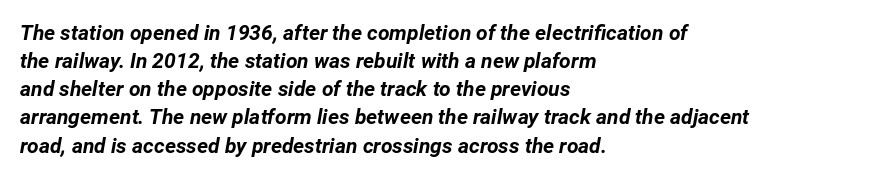
{"italic": "yes", "lean": "right", "slant_degrees": 12, "bold": "yes", "underline": "no", "align": "left", "line_spacing": "normal", "line_spacing_ratio": 1.34, "letter_spacing": "normal", "letter_spacing_em": 0.0, "glyph_px": 21}
